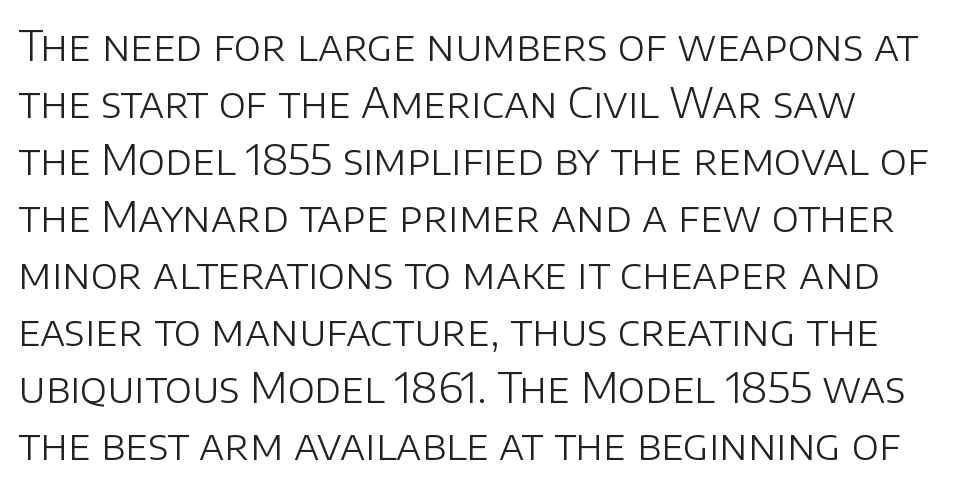
{"serif": "no", "italic": "no", "bold": "no", "weight": "light", "width": "normal", "stroke_contrast": "low", "x_height": "large", "monospaced": "no", "underline": "no", "line_spacing": "normal", "line_spacing_ratio": 1.39, "letter_spacing": "normal", "letter_spacing_em": 0.0, "glyph_px": 41}
